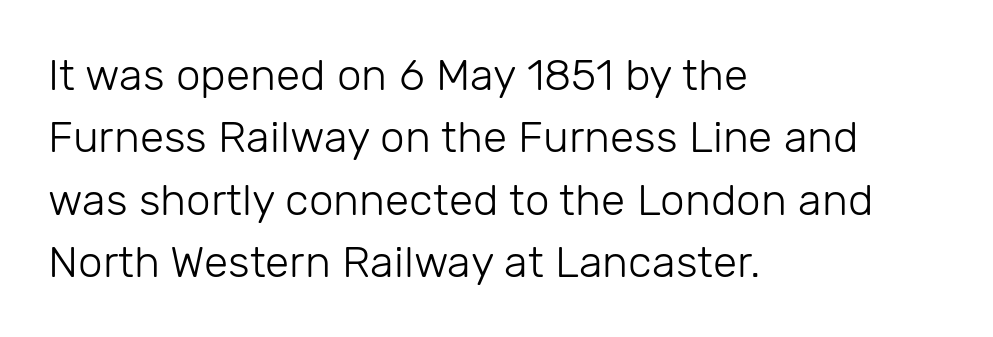
{"serif": "no", "italic": "no", "bold": "no", "weight": "light", "width": "normal", "stroke_contrast": "low", "x_height": "medium", "monospaced": "no", "underline": "no", "align": "left", "line_spacing": "normal", "line_spacing_ratio": 1.42, "letter_spacing": "normal", "letter_spacing_em": 0.0, "glyph_px": 44}
